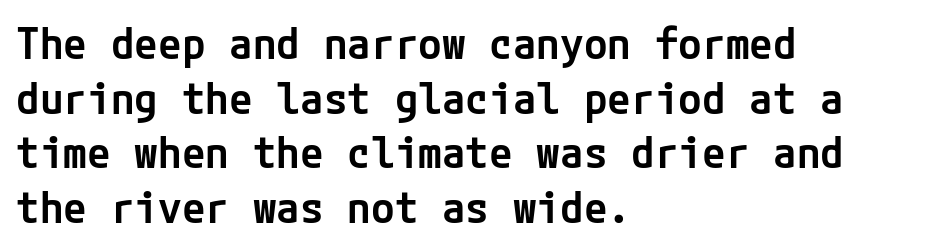
The image shows 43 px semibold sans-serif type, upright; set left-aligned, normal line spacing (1.27x), normal letter spacing, not underlined; low stroke contrast and a medium x-height.
